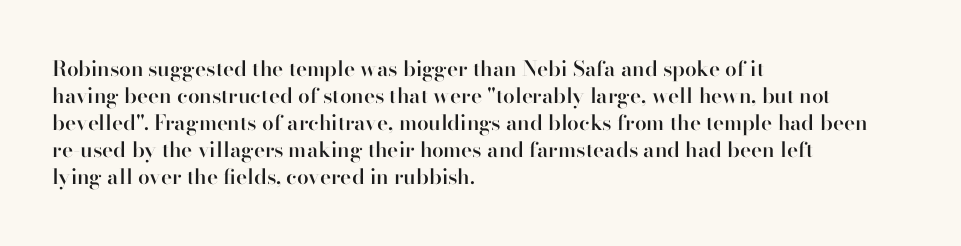
Q: Is the text bold? A: Semi-bold.
Q: Is the text italic (slanted)? A: No, it is upright.
Q: Is the text underlined? A: No.
Q: How is the paragraph aligned? A: Left-aligned.
Q: Is the spacing between letters normal or unusually wide? A: Normal.
Q: Is the spacing between lines tight, normal or loose? A: Normal.
